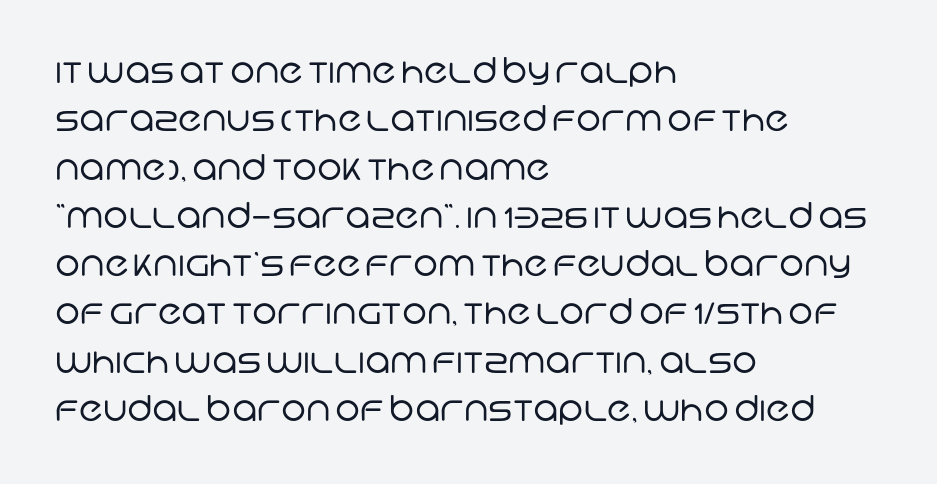
Character widths vary here, with narrow letters taking less room than wide ones. Bare-footed words on every line. Horizontal bands of white between lines are of average thickness. The letters look calm and open, with moderate or lighter stems. The type is set solid horizontally, with unmodified tracking. A student would call this left alignment; a typographer would say flush left, rag right.
